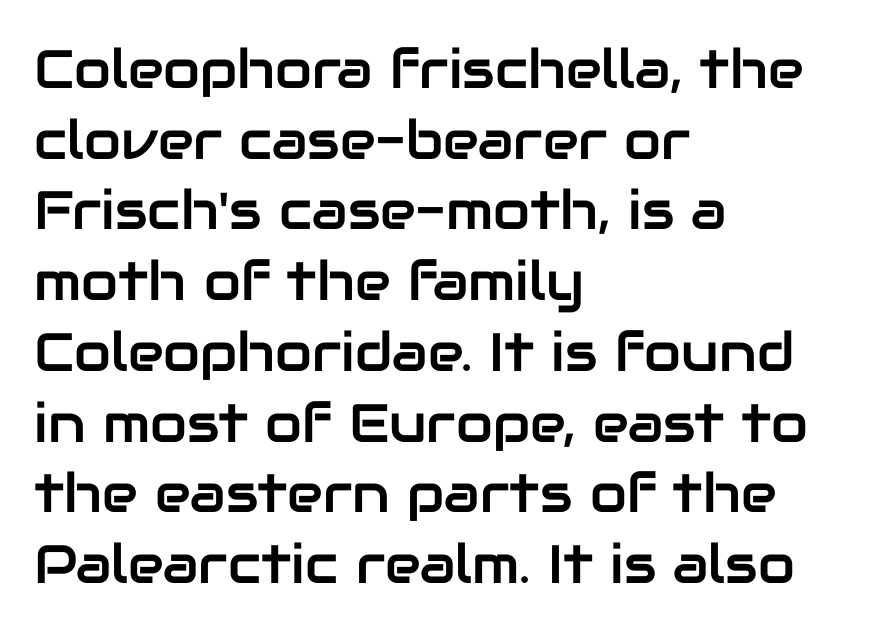
Font category for this specimen: sans-serif. Ascenders rise straight up at ninety degrees. The foot of each line stays bare and open. The face used here is rendered with its standard letterfit. Each line starts at the same left margin while the right side varies.
